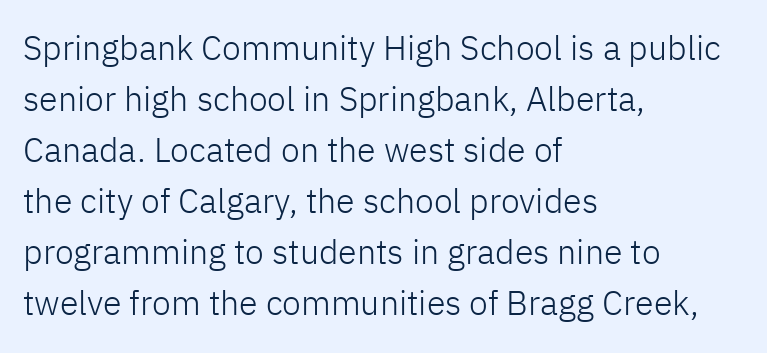
{"serif": "no", "italic": "no", "bold": "no", "weight": "light", "width": "normal", "stroke_contrast": "low", "x_height": "medium", "monospaced": "no", "underline": "no", "align": "left", "line_spacing": "normal", "line_spacing_ratio": 1.5, "letter_spacing": "normal", "letter_spacing_em": 0.0, "glyph_px": 34}
